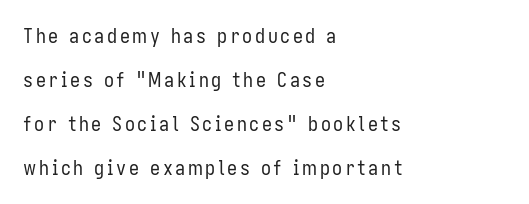
If you measured baseline to baseline, you'd find a long distance. Horizontally, the lines are justified to the leading edge only. This is the regular roman posture of the typeface. Is the stroke heavy? The answer is a plain regular-or-lighter. The words here are not underlined.
